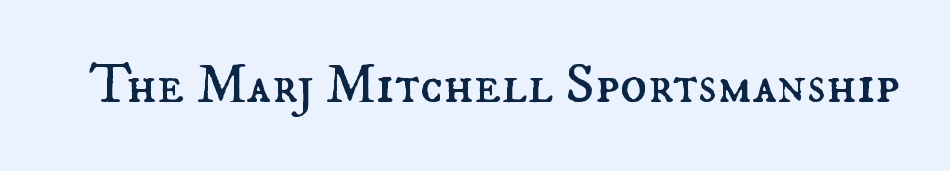
{"italic": "no", "bold": "no", "weight": "regular", "width": "normal", "stroke_contrast": "medium", "x_height": "small", "monospaced": "no", "underline": "no", "letter_spacing": "normal", "letter_spacing_em": 0.0, "glyph_px": 56}
